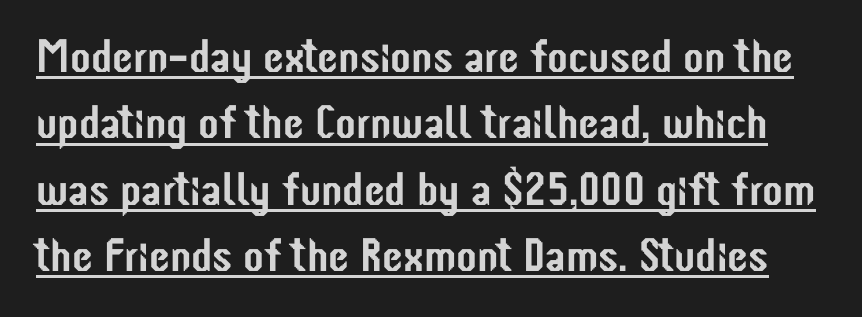
The image shows 47 px condensed sans-serif type, upright; set normal line spacing (1.41x), normal letter spacing, underlined; low stroke contrast and a medium x-height.
